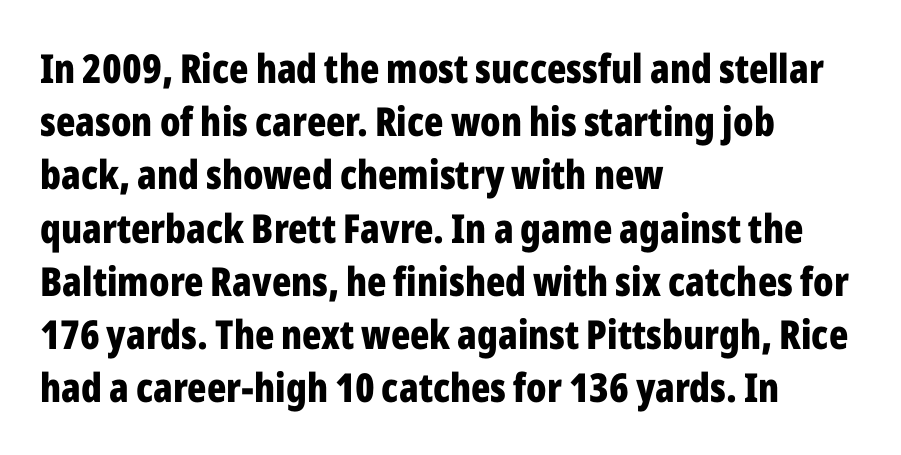
Q: Is the text bold? A: Yes.
Q: Is the text italic (slanted)? A: No, it is upright.
Q: Is the typeface a serif or a sans-serif typeface? A: Sans-serif.
Q: Is the text underlined? A: No.
Q: How is the paragraph aligned? A: Left-aligned.
Q: Is the spacing between letters normal or unusually wide? A: Normal.
Q: Is the spacing between lines tight, normal or loose? A: Normal.
Q: Width (condensed, normal, or wide)? A: Condensed.
Q: Stroke contrast? A: Low.
Q: x-height? A: Medium.
Q: Monospaced? A: No.
